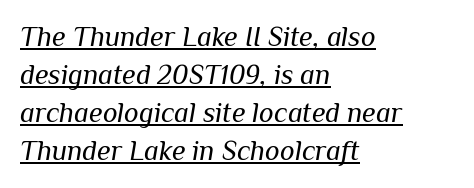
The image shows 28 px regular-weight type, italic (leaning right); set left-aligned, normal line spacing (1.36x), normal letter spacing, underlined; medium stroke contrast and a medium x-height.
